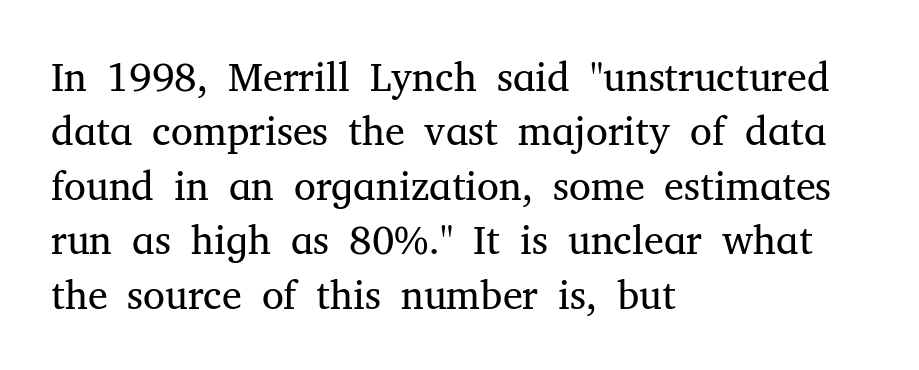
The image shows 40 px regular-weight serif type, upright; set left-aligned, normal line spacing (1.36x), normal letter spacing, not underlined; medium stroke contrast and a medium x-height.
